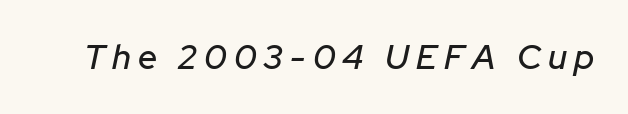
Q: Is the text italic (slanted)? A: Yes, it leans right by about 12 degrees.
Q: Is the text underlined? A: No.
Q: Is the spacing between letters normal or unusually wide? A: Unusually wide.
Q: Width (condensed, normal, or wide)? A: Normal.
Q: Stroke contrast? A: Low.
Q: x-height? A: Medium.
Q: Monospaced? A: No.
